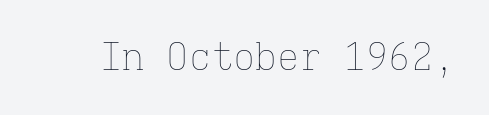
Q: Is the text bold? A: No.
Q: Is the text italic (slanted)? A: No, it is upright.
Q: Is the text underlined? A: No.
Q: Is the spacing between letters normal or unusually wide? A: Normal.
Q: Width (condensed, normal, or wide)? A: Normal.
Q: Stroke contrast? A: Low.
Q: x-height? A: Medium.
Q: Monospaced? A: Yes.
